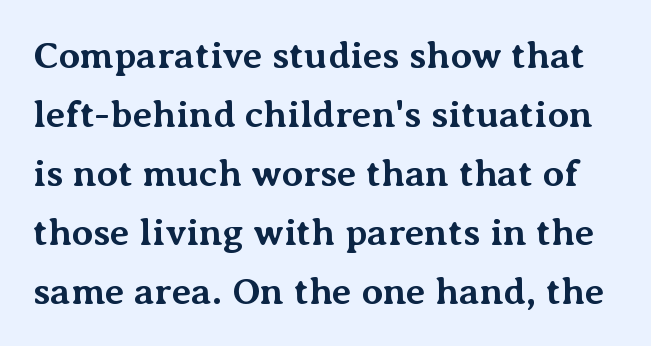
Descenders hang freely into open space. Observe the serifs anchoring each vertical stroke in this sample. If you measured baseline to baseline, you'd find a middling distance. Tall strokes in this sample are plumb rather than angled. This sample uses plain, unmodified letter spacing.
